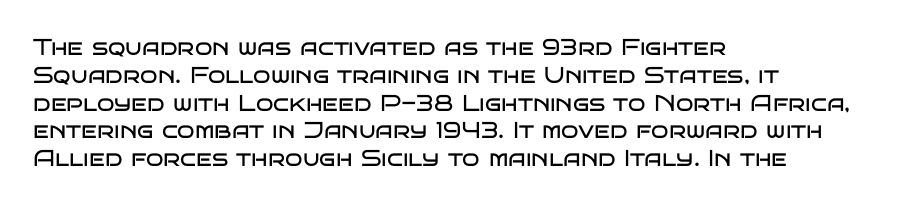
The image shows 23 px text type, upright; set left-aligned, line spacing 1.21x, normal letter spacing, not underlined.
